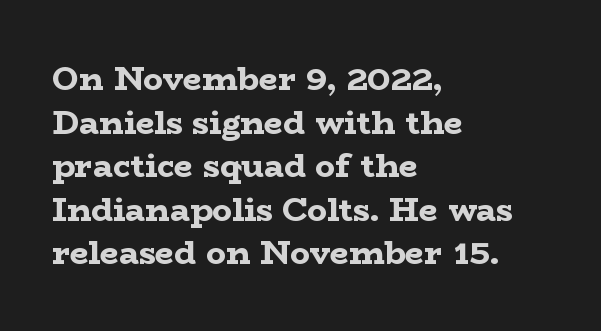
The image shows 33 px bold, wide serif type, upright; set left-aligned, normal line spacing (1.32x), normal letter spacing, not underlined; low stroke contrast and a medium x-height.
